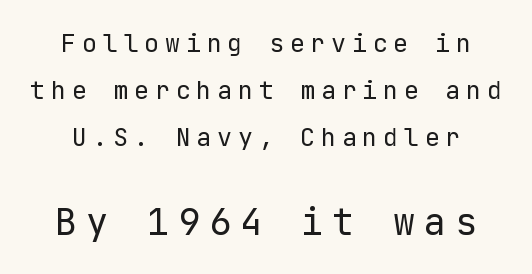
The image shows 37 px regular-weight sans-serif type, upright; set line spacing 1.89x, unusually wide letter spacing (+0.23 em), not underlined; the second (bottom) block is 1.48x larger; low stroke contrast and a medium x-height.
